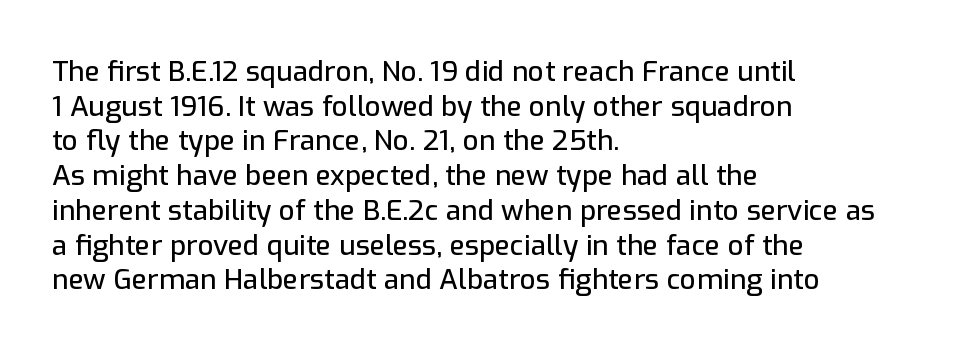
The image shows 28 px sans-serif type, upright; set left-aligned, line spacing 1.24x, normal letter spacing, not underlined; low stroke contrast and a medium x-height.
